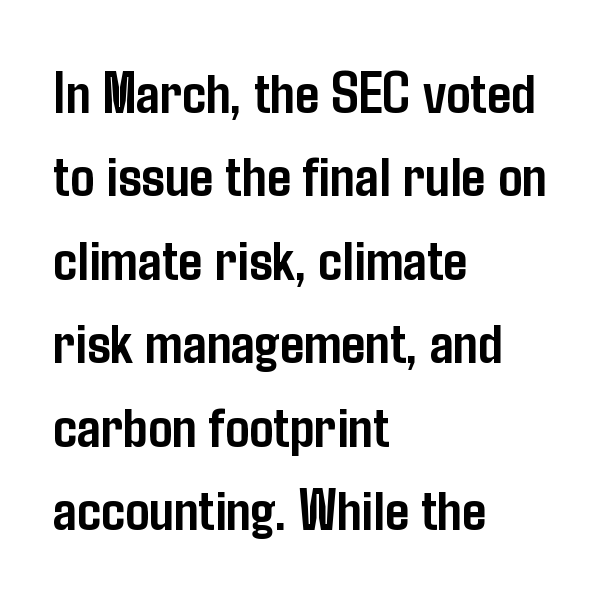
Descender tails drop into unmarked territory. Stroke thickness is high; the sample reads as a true bold. The glyphs in this specimen are sans serif. Character widths vary here, with narrow letters taking less room than wide ones. The line-height multiplier appears to be the usual default. Italic: no, the glyphs are upright roman.
